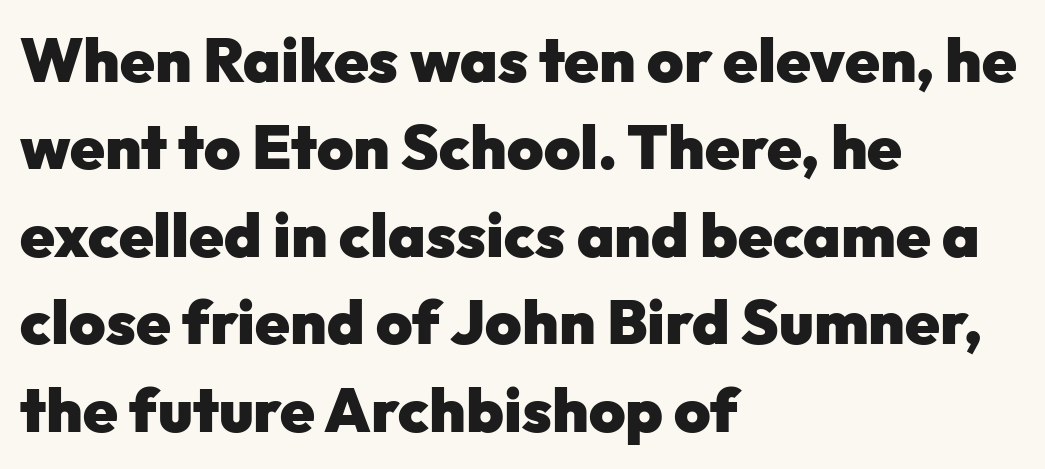
The image shows 62 px heavy sans-serif type, upright; set left-aligned, normal line spacing (1.41x), normal letter spacing, not underlined; low stroke contrast and a medium x-height.
